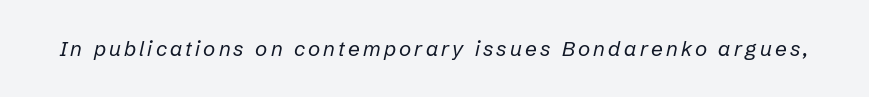
Type without underlining. Weight: regular or lighter. Italic? Definitely — the glyphs are oblique.
